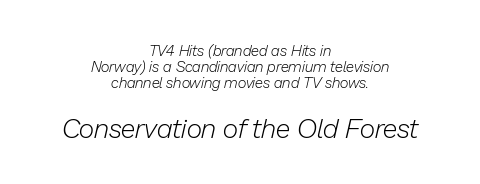
The image shows 27 px text type, italic (leaning right); set centered, tight line spacing (1.07x), normal letter spacing, not underlined; the second (bottom) block is 1.8x larger.
